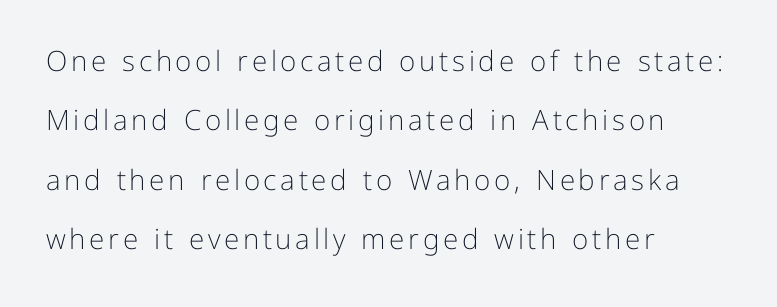
{"serif": "no", "italic": "no", "bold": "no", "weight": "light", "width": "normal", "stroke_contrast": "low", "x_height": "medium", "monospaced": "no", "underline": "no", "align": "left", "line_spacing": "loose", "line_spacing_ratio": 2.12, "glyph_px": 28}
